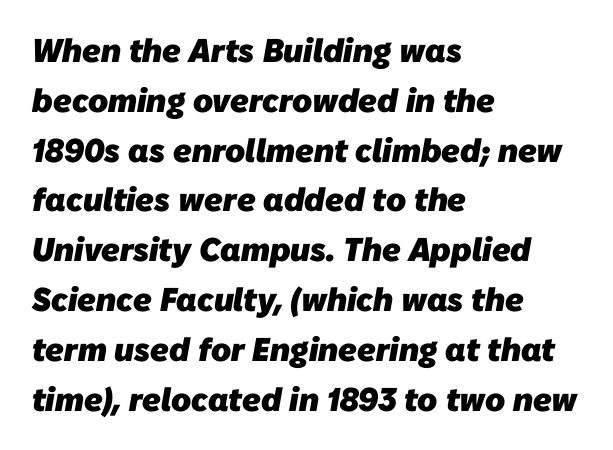
Q: Is the text bold? A: Yes.
Q: Is the typeface a serif or a sans-serif typeface? A: Sans-serif.
Q: Is the text underlined? A: No.
Q: How is the paragraph aligned? A: Left-aligned.
Q: Is the spacing between letters normal or unusually wide? A: Normal.
Q: Is the spacing between lines tight, normal or loose? A: Normal.
Q: Width (condensed, normal, or wide)? A: Normal.
Q: Stroke contrast? A: Low.
Q: x-height? A: Medium.
Q: Monospaced? A: No.
